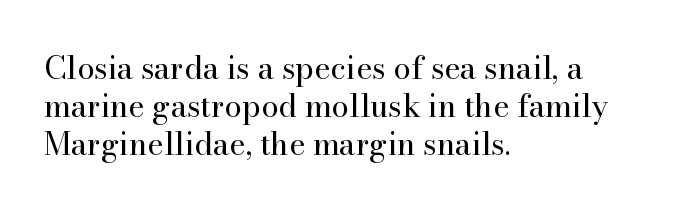
{"serif": "yes", "italic": "no", "bold": "no", "weight": "regular", "width": "normal", "stroke_contrast": "high", "x_height": "small", "monospaced": "no", "underline": "no", "align": "left", "line_spacing_ratio": 1.22, "letter_spacing": "normal", "letter_spacing_em": 0.0, "glyph_px": 31}
